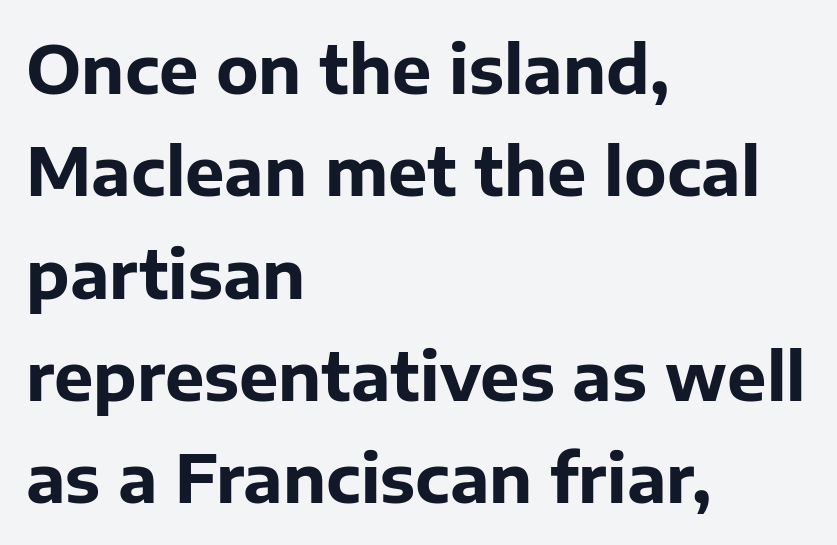
The image shows 66 px bold sans-serif type, upright; set left-aligned, normal line spacing (1.55x), normal letter spacing, not underlined; low stroke contrast and a medium x-height.
